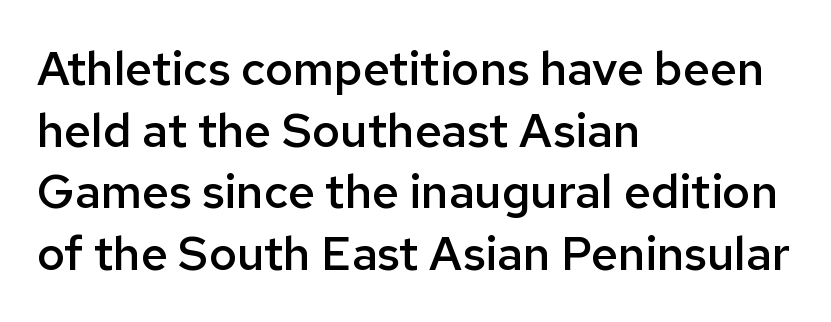
The image shows 47 px semibold sans-serif type, upright; set left-aligned, normal line spacing (1.31x), normal letter spacing, not underlined; low stroke contrast and a medium x-height.
